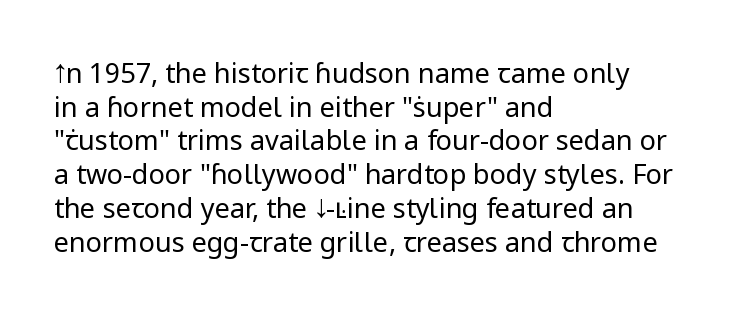
Whoever set this chose a conventional vertical rhythm. Each stroke keeps to a modest, everyday thickness or less. Is there any slant? The stems are plumb. Any mark beneath the type? The region is blank. Horizontal alignment here is leftward, the default for most running prose.
